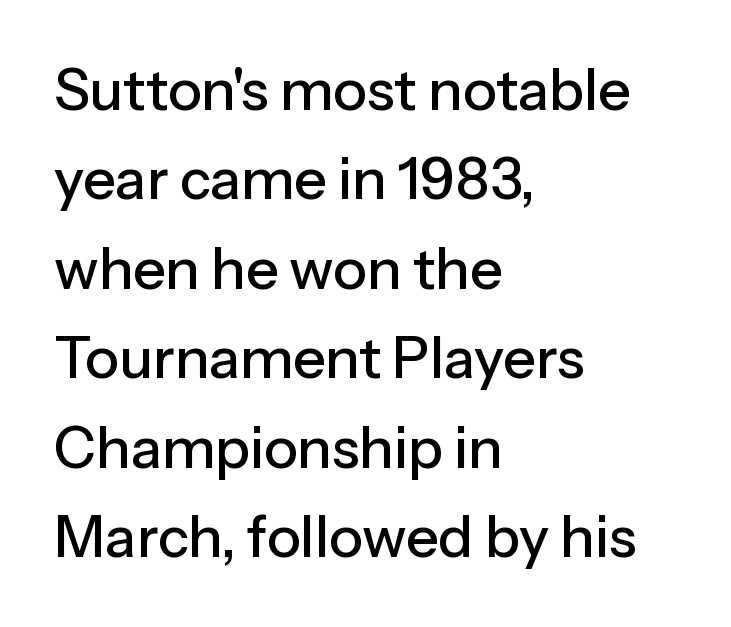
The image shows 57 px sans-serif type, upright; set left-aligned, normal line spacing (1.57x), normal letter spacing, not underlined; low stroke contrast and a medium x-height.
